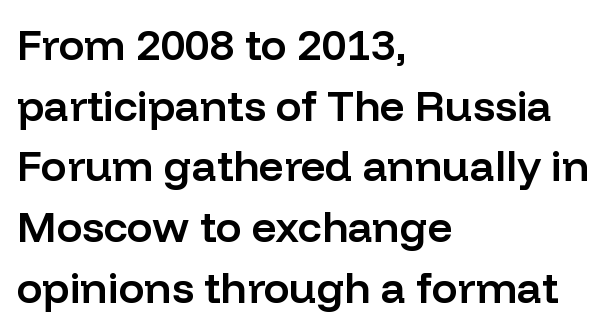
Q: Is the text bold? A: Semi-bold.
Q: Is the text italic (slanted)? A: No, it is upright.
Q: Is the typeface a serif or a sans-serif typeface? A: Sans-serif.
Q: Is the text underlined? A: No.
Q: How is the paragraph aligned? A: Left-aligned.
Q: Is the spacing between letters normal or unusually wide? A: Normal.
Q: Is the spacing between lines tight, normal or loose? A: Normal.
Q: Width (condensed, normal, or wide)? A: Normal.
Q: Stroke contrast? A: Low.
Q: x-height? A: Medium.
Q: Monospaced? A: No.
